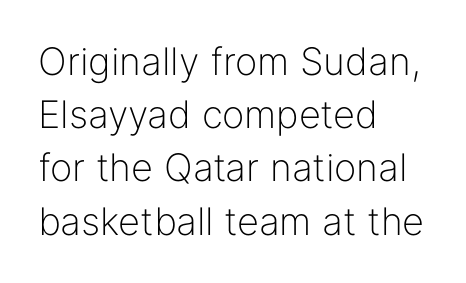
{"serif": "no", "italic": "no", "bold": "no", "weight": "light", "width": "normal", "stroke_contrast": "low", "x_height": "medium", "monospaced": "no", "underline": "no", "align": "left", "line_spacing": "normal", "line_spacing_ratio": 1.4, "letter_spacing": "normal", "letter_spacing_em": 0.0, "glyph_px": 38}
